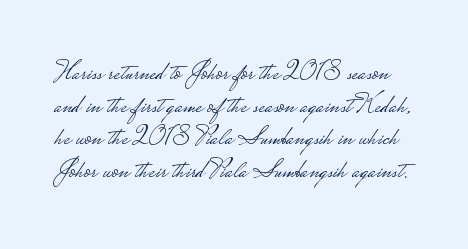
The weight would be labelled regular, book, light, or lighter still. Check under the words: just untouched page. Between one letter and the next there's only the usual sliver of space.
